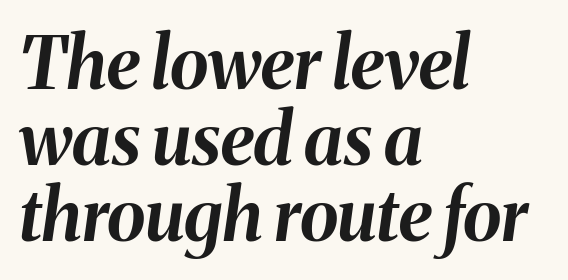
Nobody drew a line under any word here. Is the type slanted? Yes — the strokes lean at a clear angle. The letters are bold, with thick, heavy strokes. Does the leading feel generous? Not at all — it's pinched. A typesetter would call this zero additional tracking. Short and long lines alike share a common starting point at left.
